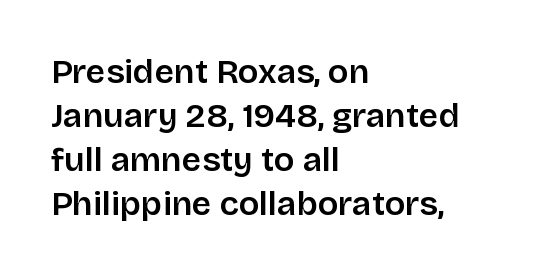
Q: Is the text italic (slanted)? A: No, it is upright.
Q: Is the typeface a serif or a sans-serif typeface? A: Sans-serif.
Q: Is the text underlined? A: No.
Q: How is the paragraph aligned? A: Left-aligned.
Q: Is the spacing between letters normal or unusually wide? A: Normal.
Q: Is the spacing between lines tight, normal or loose? A: Normal.
Q: Width (condensed, normal, or wide)? A: Normal.
Q: Stroke contrast? A: Low.
Q: x-height? A: Large.
Q: Monospaced? A: No.
